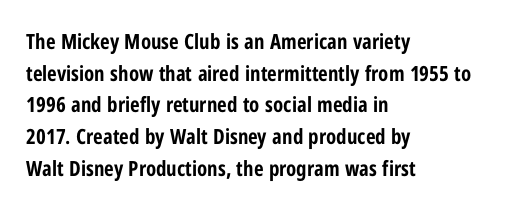
Q: Is the text bold? A: Yes.
Q: Is the text italic (slanted)? A: No, it is upright.
Q: Is the text underlined? A: No.
Q: How is the paragraph aligned? A: Left-aligned.
Q: Is the spacing between letters normal or unusually wide? A: Normal.
Q: Is the spacing between lines tight, normal or loose? A: Normal.
